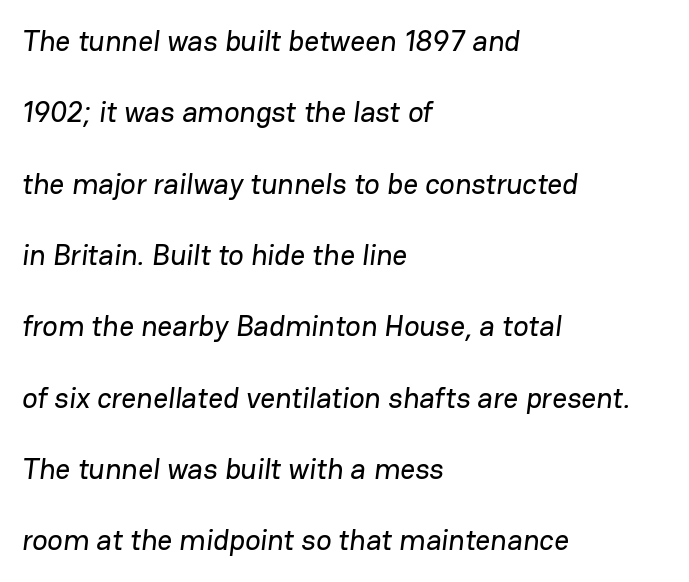
The image shows 29 px sans-serif type; set left-aligned, loose line spacing (2.46x), normal letter spacing, not underlined; low stroke contrast and a medium x-height.
